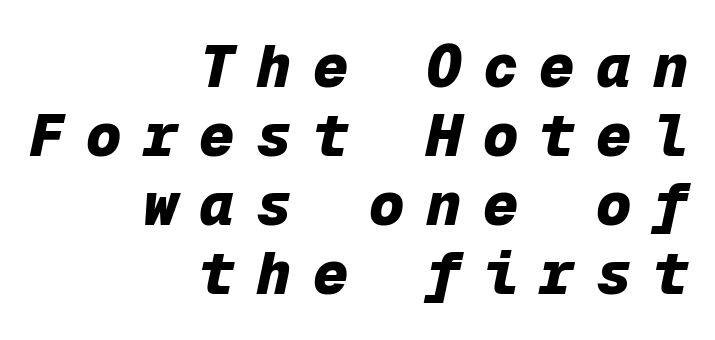
Q: Is the text bold? A: Yes.
Q: Is the text italic (slanted)? A: Yes, it leans right by about 12 degrees.
Q: Is the text underlined? A: No.
Q: How is the paragraph aligned? A: Right-aligned.
Q: Is the spacing between letters normal or unusually wide? A: Unusually wide.
Q: Width (condensed, normal, or wide)? A: Normal.
Q: Stroke contrast? A: Low.
Q: x-height? A: Medium.
Q: Monospaced? A: Yes.
